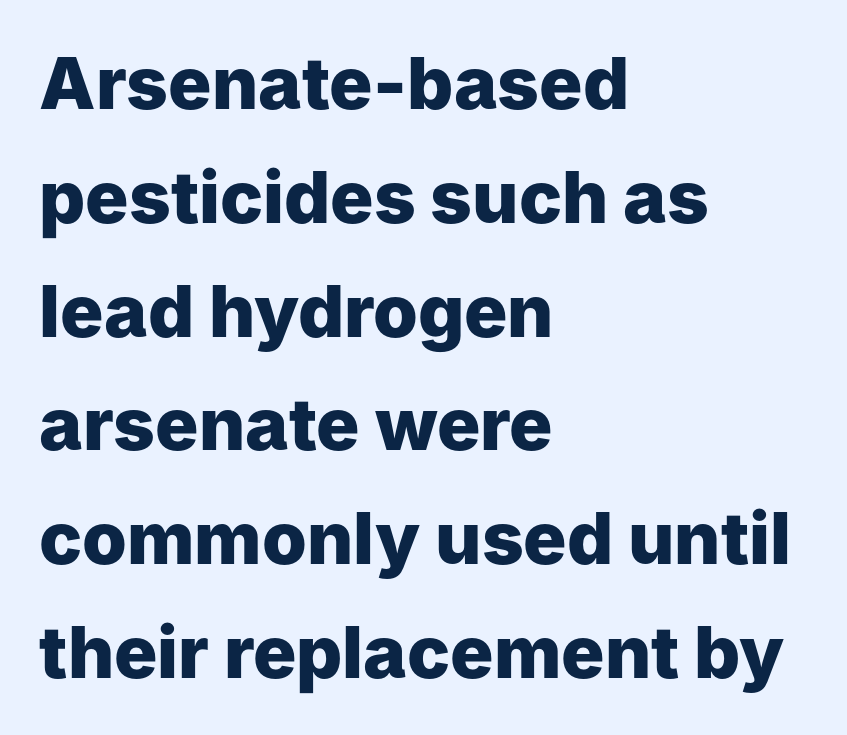
Q: Is the text bold? A: Yes.
Q: Is the text italic (slanted)? A: No, it is upright.
Q: Is the typeface a serif or a sans-serif typeface? A: Sans-serif.
Q: Is the text underlined? A: No.
Q: How is the paragraph aligned? A: Left-aligned.
Q: Is the spacing between letters normal or unusually wide? A: Normal.
Q: Is the spacing between lines tight, normal or loose? A: Normal.
Q: Width (condensed, normal, or wide)? A: Normal.
Q: Stroke contrast? A: Low.
Q: x-height? A: Medium.
Q: Monospaced? A: No.
